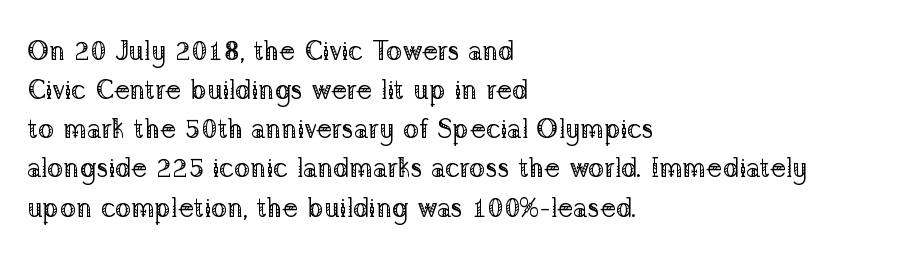
Default kerning and tracking; the words read as compact shapes. No heavy texture on the line: the type isn't bold. A roman cut, with each character standing at attention. Notice how the passage keeps a crisp vertical edge on the left only. Bare-footed words on every line.
